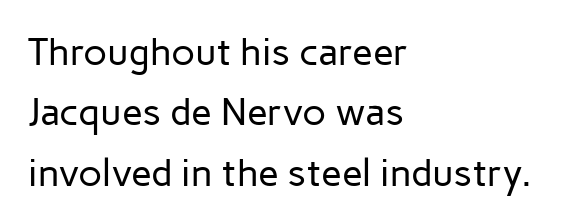
Q: Is the text bold? A: No.
Q: Is the text italic (slanted)? A: No, it is upright.
Q: Is the typeface a serif or a sans-serif typeface? A: Sans-serif.
Q: Is the text underlined? A: No.
Q: How is the paragraph aligned? A: Left-aligned.
Q: Is the spacing between letters normal or unusually wide? A: Normal.
Q: Is the spacing between lines tight, normal or loose? A: Normal.
Q: Width (condensed, normal, or wide)? A: Normal.
Q: Stroke contrast? A: Low.
Q: x-height? A: Medium.
Q: Monospaced? A: No.
